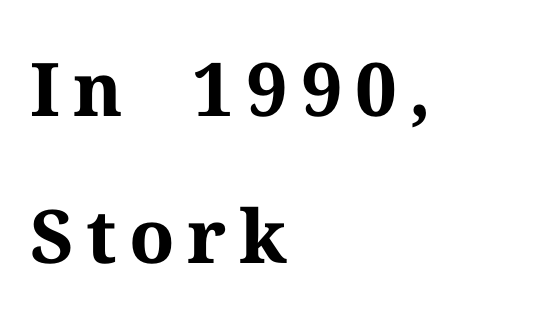
The image shows 74 px bold serif type, upright; set left-aligned, loose line spacing (1.99x), not underlined; medium stroke contrast and a medium x-height.
